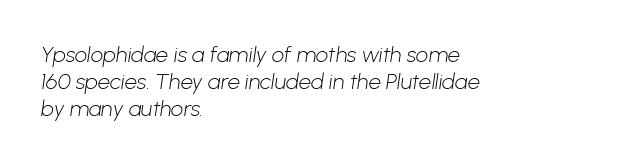
This sample uses plain, unmodified letter spacing. The compositor pushed each line to the left boundary. Descenders hang freely into open space. Compared with a typical body face, this is equally light or lighter still.
